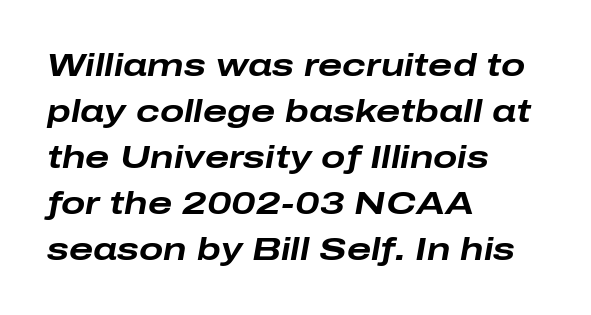
Q: Is the text bold? A: Yes.
Q: Is the text italic (slanted)? A: Yes, it leans right by about 10 degrees.
Q: Is the text underlined? A: No.
Q: How is the paragraph aligned? A: Left-aligned.
Q: Is the spacing between letters normal or unusually wide? A: Normal.
Q: Is the spacing between lines tight, normal or loose? A: Normal.
Q: Width (condensed, normal, or wide)? A: Wide.
Q: Stroke contrast? A: Low.
Q: x-height? A: Medium.
Q: Monospaced? A: No.
